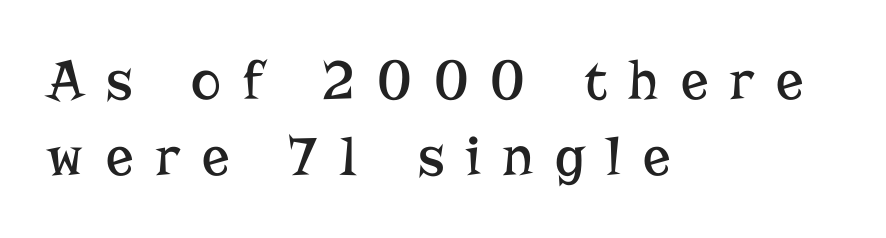
Q: Is the text bold? A: No.
Q: Is the text italic (slanted)? A: No, it is upright.
Q: Is the typeface a serif or a sans-serif typeface? A: Serif.
Q: Is the text underlined? A: No.
Q: How is the paragraph aligned? A: Left-aligned.
Q: Is the spacing between letters normal or unusually wide? A: Unusually wide.
Q: Is the spacing between lines tight, normal or loose? A: Normal.
Q: Width (condensed, normal, or wide)? A: Normal.
Q: Stroke contrast? A: Low.
Q: x-height? A: Medium.
Q: Monospaced? A: No.
